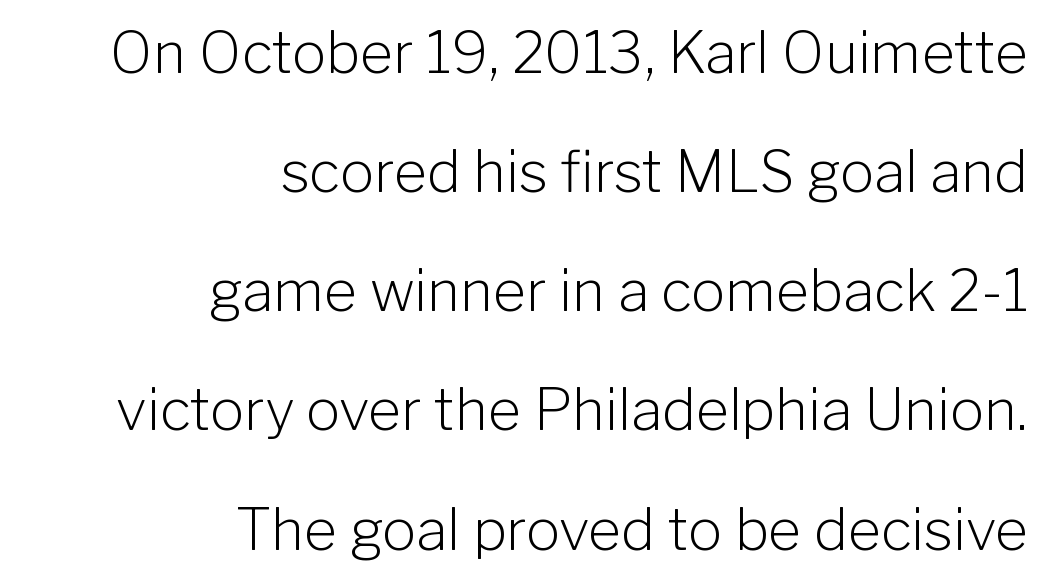
Q: Is the text bold? A: No.
Q: Is the text italic (slanted)? A: No, it is upright.
Q: Is the typeface a serif or a sans-serif typeface? A: Sans-serif.
Q: Is the text underlined? A: No.
Q: How is the paragraph aligned? A: Right-aligned.
Q: Is the spacing between letters normal or unusually wide? A: Normal.
Q: Is the spacing between lines tight, normal or loose? A: Loose.
Q: Width (condensed, normal, or wide)? A: Normal.
Q: Stroke contrast? A: Low.
Q: x-height? A: Medium.
Q: Monospaced? A: No.
